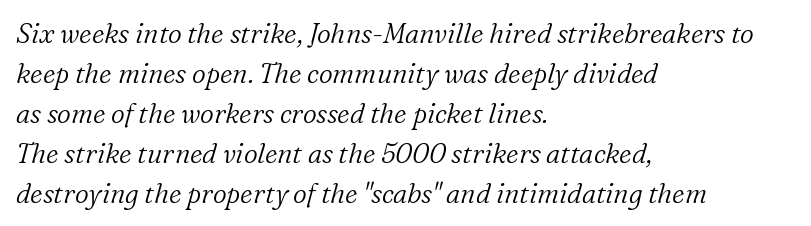
{"italic": "yes", "lean": "right", "slant_degrees": 16, "bold": "no", "underline": "no", "align": "left", "line_spacing": "normal", "line_spacing_ratio": 1.48, "letter_spacing": "normal", "letter_spacing_em": 0.0, "glyph_px": 27}
